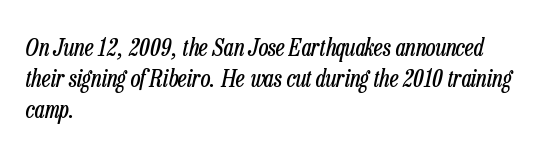
{"italic": "yes", "lean": "right", "slant_degrees": 13, "bold": "no", "underline": "no", "align": "left", "line_spacing": "normal", "line_spacing_ratio": 1.29, "letter_spacing": "normal", "letter_spacing_em": 0.0, "glyph_px": 24}
